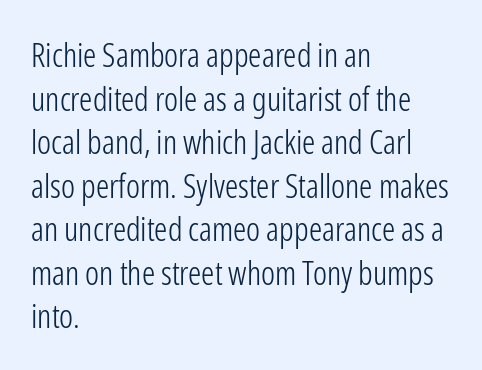
The image shows 33 px light, condensed sans-serif type, upright; set left-aligned, normal line spacing (1.32x), normal letter spacing, not underlined; low stroke contrast and a medium x-height.
